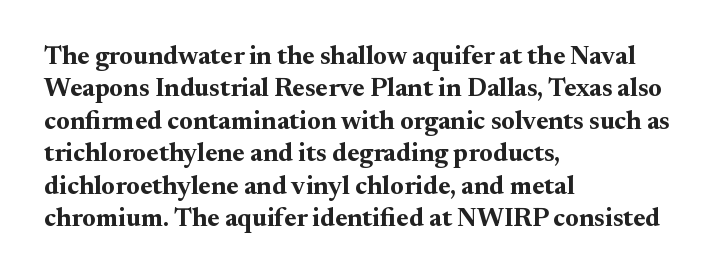
{"italic": "no", "bold": "yes", "underline": "no", "align": "left", "line_spacing": "normal", "line_spacing_ratio": 1.25, "letter_spacing": "normal", "letter_spacing_em": 0.0, "glyph_px": 26}
